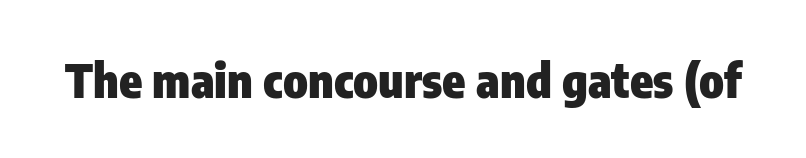
{"serif": "no", "italic": "no", "bold": "yes", "weight": "heavy", "width": "condensed", "stroke_contrast": "low", "x_height": "medium", "monospaced": "no", "underline": "no", "letter_spacing": "normal", "letter_spacing_em": 0.0, "glyph_px": 47}
